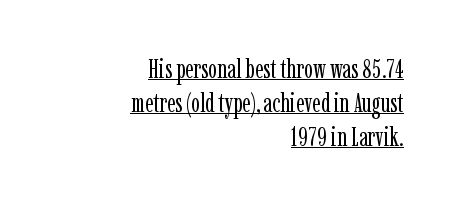
Q: Is the text bold? A: No.
Q: Is the text italic (slanted)? A: No, it is upright.
Q: Is the text underlined? A: Yes.
Q: How is the paragraph aligned? A: Right-aligned.
Q: Is the spacing between letters normal or unusually wide? A: Normal.
Q: Is the spacing between lines tight, normal or loose? A: Normal.
